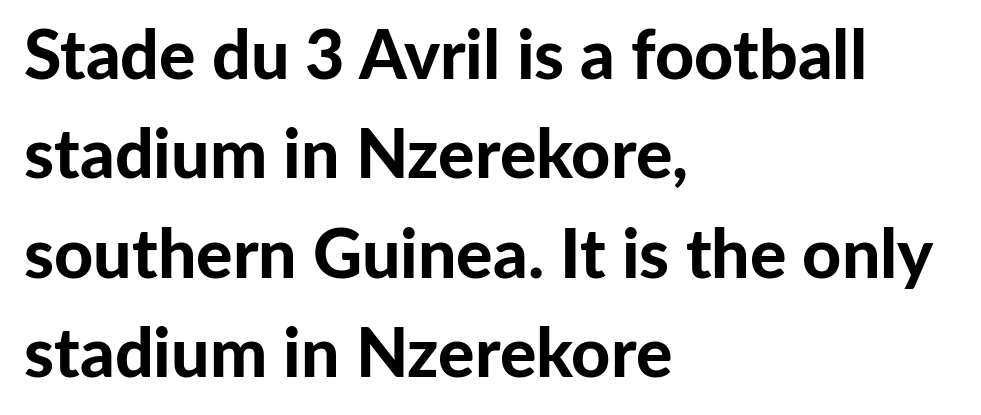
The image shows 68 px bold sans-serif type, upright; set left-aligned, normal line spacing (1.46x), normal letter spacing, not underlined; low stroke contrast and a medium x-height.
